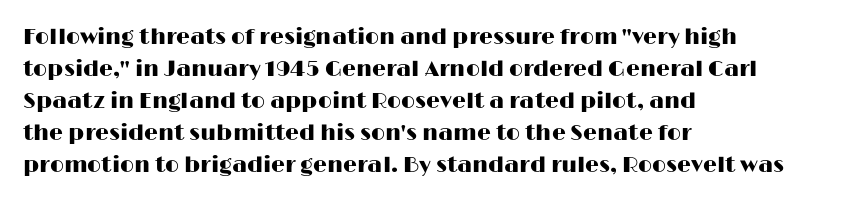
These lines were composed using upright roman letters. If you drew a ruler down the left edge, every line would touch it. In terms of leading, this rendering sits right in the middle. These lines keep a tight, regular rhythm from letter to letter. The glyphs are unaccompanied by any horizontal stroke below them.
